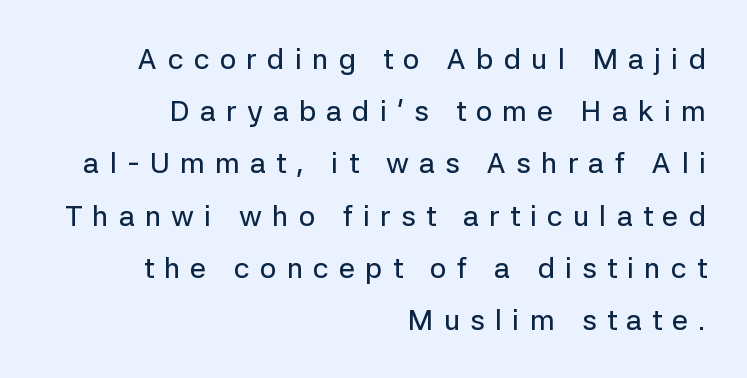
Q: Is the text italic (slanted)? A: No, it is upright.
Q: Is the typeface a serif or a sans-serif typeface? A: Sans-serif.
Q: Is the text underlined? A: No.
Q: How is the paragraph aligned? A: Right-aligned.
Q: Is the spacing between letters normal or unusually wide? A: Unusually wide.
Q: Width (condensed, normal, or wide)? A: Normal.
Q: Stroke contrast? A: Low.
Q: x-height? A: Medium.
Q: Monospaced? A: No.
